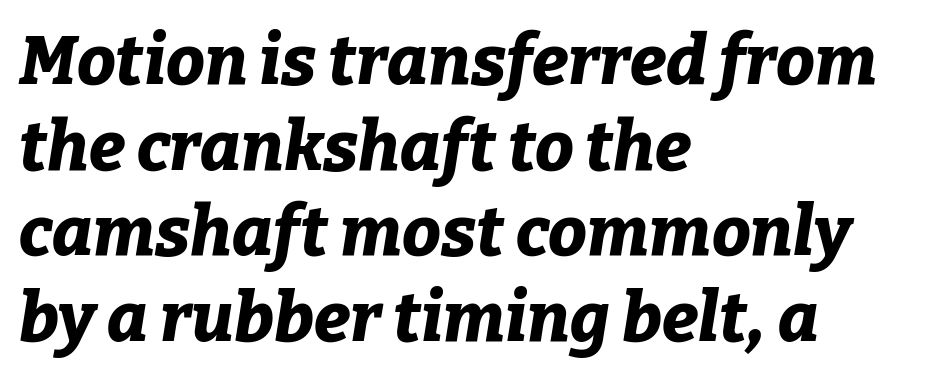
{"italic": "yes", "lean": "right", "slant_degrees": 9, "bold": "yes", "weight": "bold", "width": "normal", "stroke_contrast": "low", "x_height": "medium", "monospaced": "no", "underline": "no", "align": "left", "line_spacing_ratio": 1.24, "letter_spacing": "normal", "letter_spacing_em": 0.0, "glyph_px": 69}
